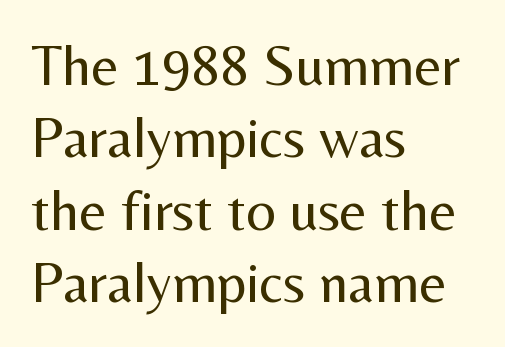
The image shows 58 px regular-weight sans-serif type, upright; set left-aligned, normal line spacing (1.25x), normal letter spacing, not underlined; medium stroke contrast and a medium x-height.
